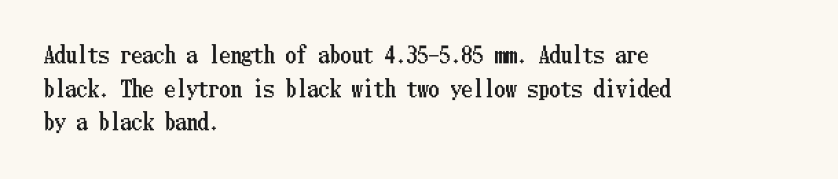
{"italic": "no", "underline": "no", "align": "left", "line_spacing": "normal", "line_spacing_ratio": 1.53, "letter_spacing": "normal", "letter_spacing_em": 0.0, "glyph_px": 22}
